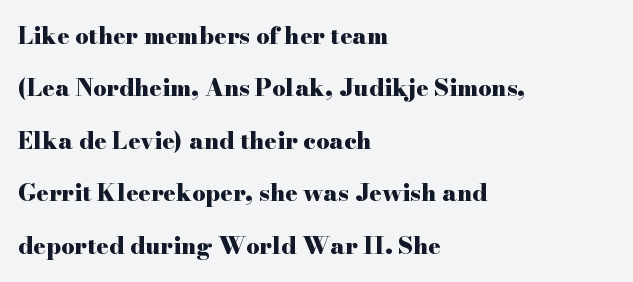
Q: Is the text bold? A: Yes.
Q: Is the text italic (slanted)? A: No, it is upright.
Q: Is the text underlined? A: No.
Q: How is the paragraph aligned? A: Left-aligned.
Q: Is the spacing between letters normal or unusually wide? A: Normal.
Q: Is the spacing between lines tight, normal or loose? A: Loose.
